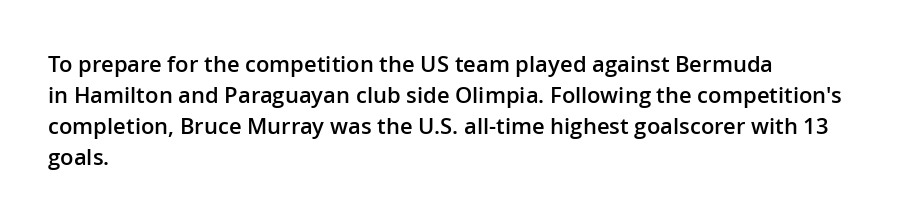
Q: Is the text bold? A: Semi-bold.
Q: Is the text italic (slanted)? A: No, it is upright.
Q: Is the text underlined? A: No.
Q: How is the paragraph aligned? A: Left-aligned.
Q: Is the spacing between letters normal or unusually wide? A: Normal.
Q: Is the spacing between lines tight, normal or loose? A: Normal.
